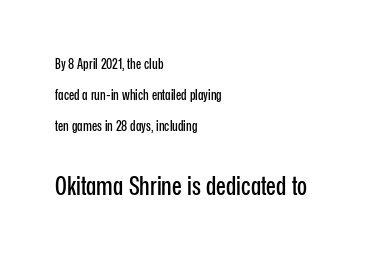
Q: Is the text italic (slanted)? A: No, it is upright.
Q: Is the text underlined? A: No.
Q: How is the paragraph aligned? A: Left-aligned.
Q: Is the spacing between letters normal or unusually wide? A: Normal.
Q: Is the spacing between lines tight, normal or loose? A: Loose.
Q: Which block of text is set in a larger size, the first (top) or the second (bottom)? A: The second (bottom) one.
